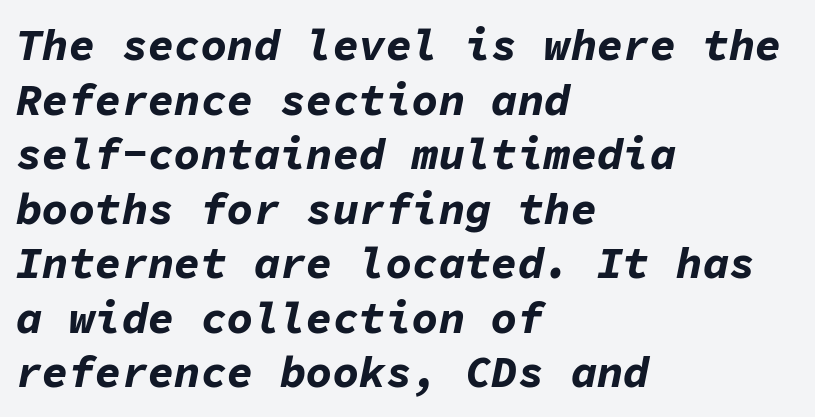
{"italic": "yes", "lean": "right", "slant_degrees": 11, "bold": "yes", "weight": "bold", "width": "normal", "stroke_contrast": "low", "x_height": "medium", "monospaced": "yes", "underline": "no", "align": "left", "line_spacing_ratio": 1.24, "letter_spacing": "normal", "letter_spacing_em": 0.0, "glyph_px": 44}
